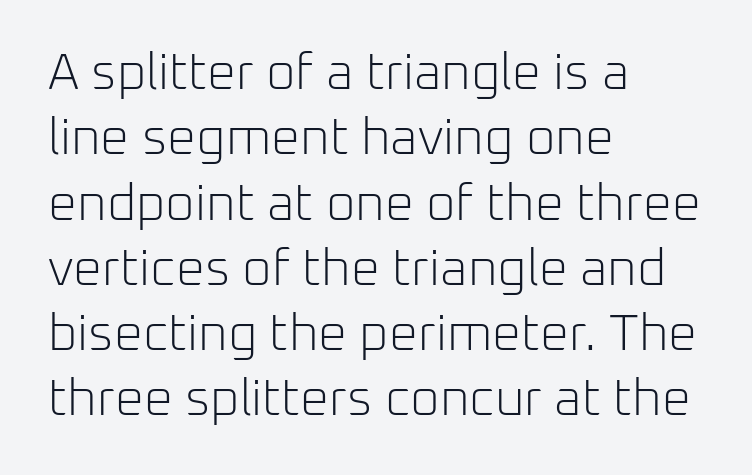
You could not count columns in this text — the font is proportionally spaced. A bare baseline throughout the passage. Think standard paragraph weight, or any step lighter than that. Tracking here is standard; glyphs follow each other at the usual distance. Rows of type keep a routine distance in the vertical direction.
